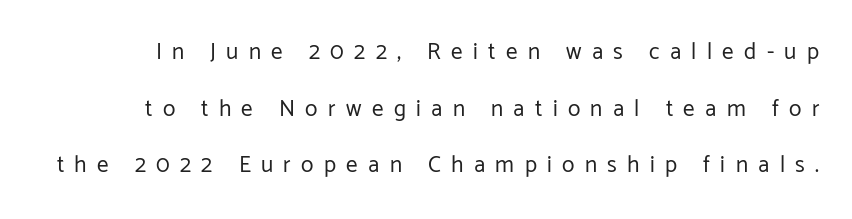
The image shows 23 px text type, upright; set loose line spacing (2.46x), unusually wide letter spacing (+0.45 em), not underlined.
